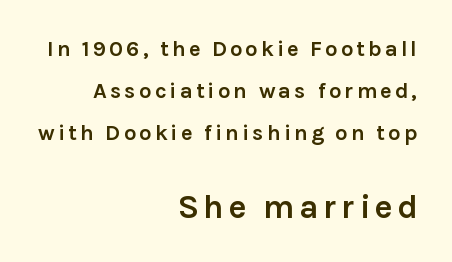
The image shows 33 px semibold sans-serif type, upright; set right-aligned, loose line spacing (1.9x), not underlined; the second (bottom) block is 1.5x larger; a medium x-height.
